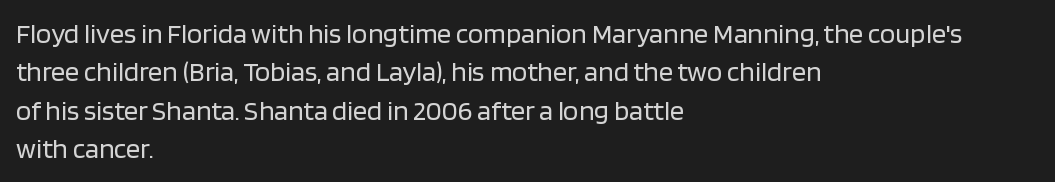
{"serif": "no", "italic": "no", "bold": "no", "weight": "regular", "width": "normal", "stroke_contrast": "low", "x_height": "large", "monospaced": "no", "underline": "no", "align": "left", "line_spacing": "normal", "line_spacing_ratio": 1.37, "letter_spacing": "normal", "letter_spacing_em": 0.0, "glyph_px": 28}
